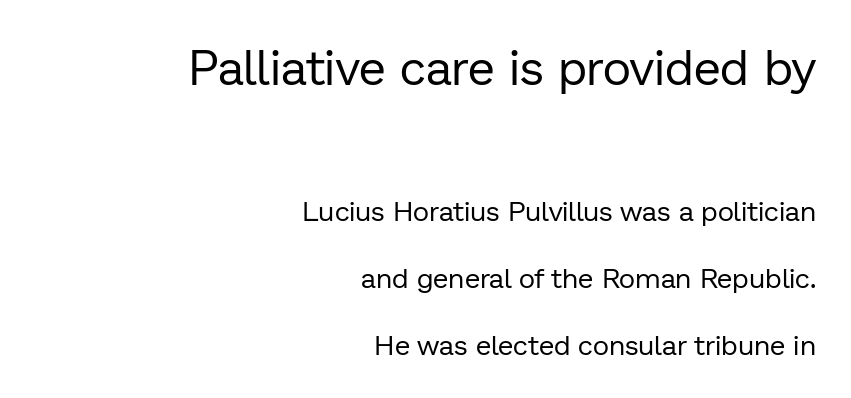
{"serif": "no", "italic": "no", "bold": "no", "weight": "regular", "width": "normal", "stroke_contrast": "low", "x_height": "medium", "monospaced": "no", "underline": "no", "align": "right", "line_spacing": "loose", "line_spacing_ratio": 2.4, "letter_spacing": "normal", "letter_spacing_em": 0.0, "larger_block": "first", "size_ratio": 1.75, "glyph_px": 49}
